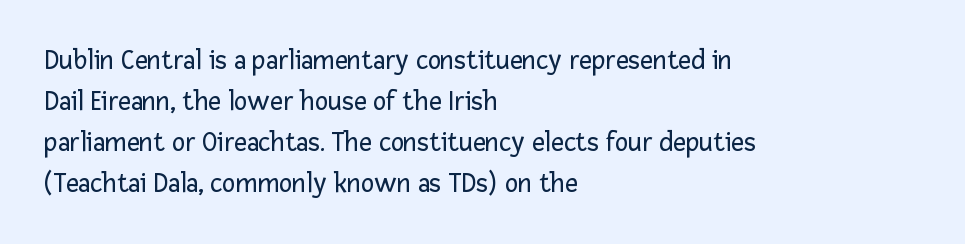
The image shows 28 px regular-weight sans-serif type, upright; set left-aligned, normal line spacing (1.46x), normal letter spacing, not underlined; low stroke contrast and a medium x-height.
